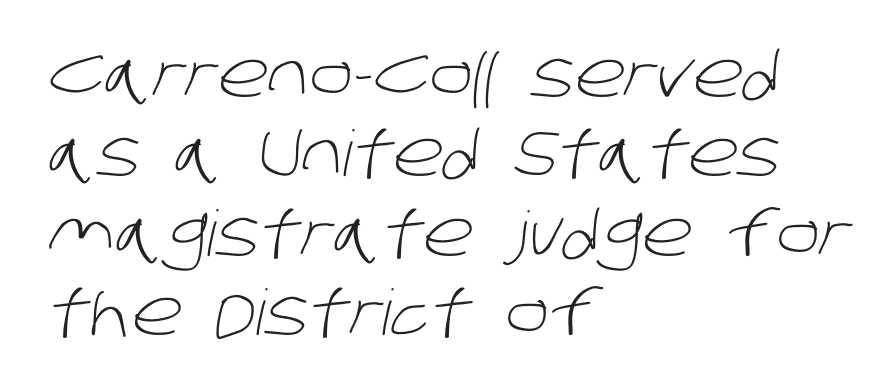
Q: Is the text bold? A: No.
Q: Is the typeface a serif or a sans-serif typeface? A: Sans-serif.
Q: Is the text underlined? A: No.
Q: How is the paragraph aligned? A: Left-aligned.
Q: Is the spacing between letters normal or unusually wide? A: Normal.
Q: Is the spacing between lines tight, normal or loose? A: Normal.
Q: Width (condensed, normal, or wide)? A: Normal.
Q: Stroke contrast? A: Low.
Q: x-height? A: Large.
Q: Monospaced? A: No.
